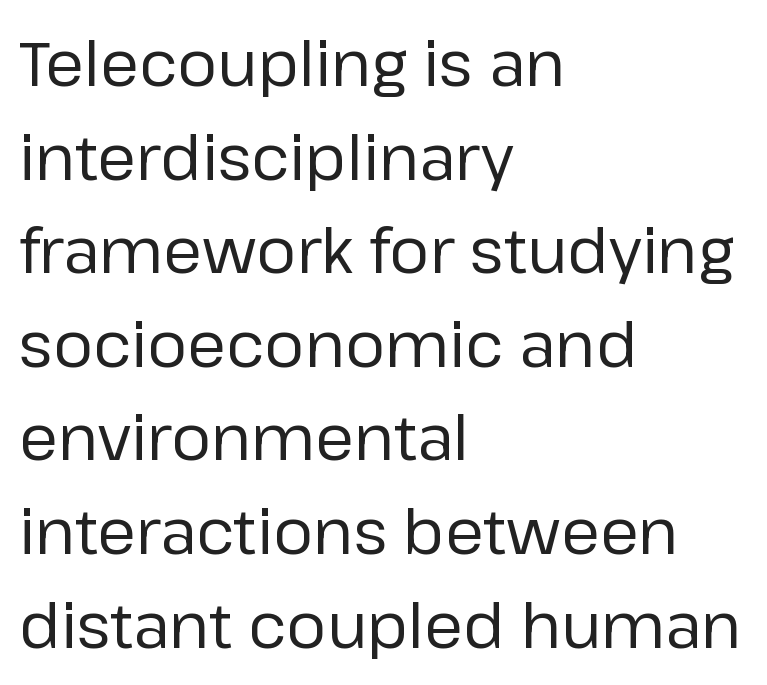
Q: Is the text bold? A: No.
Q: Is the text italic (slanted)? A: No, it is upright.
Q: Is the typeface a serif or a sans-serif typeface? A: Sans-serif.
Q: Is the text underlined? A: No.
Q: How is the paragraph aligned? A: Left-aligned.
Q: Is the spacing between letters normal or unusually wide? A: Normal.
Q: Is the spacing between lines tight, normal or loose? A: Normal.
Q: Width (condensed, normal, or wide)? A: Normal.
Q: Stroke contrast? A: Low.
Q: x-height? A: Medium.
Q: Monospaced? A: No.
